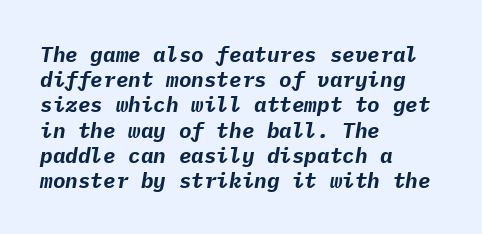
Q: Is the text bold? A: Yes.
Q: Is the text italic (slanted)? A: Yes, it leans right by about 9 degrees.
Q: Is the text underlined? A: No.
Q: How is the paragraph aligned? A: Left-aligned.
Q: Is the spacing between letters normal or unusually wide? A: Normal.
